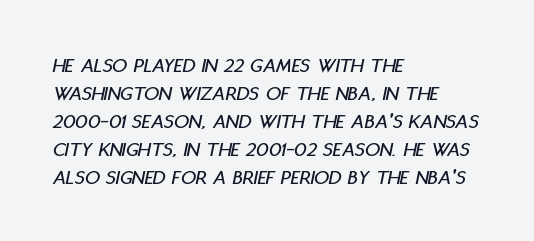
{"italic": "yes", "lean": "right", "slant_degrees": 11, "underline": "no", "align": "left", "line_spacing": "normal", "line_spacing_ratio": 1.33, "letter_spacing": "normal", "letter_spacing_em": 0.0, "glyph_px": 21}
